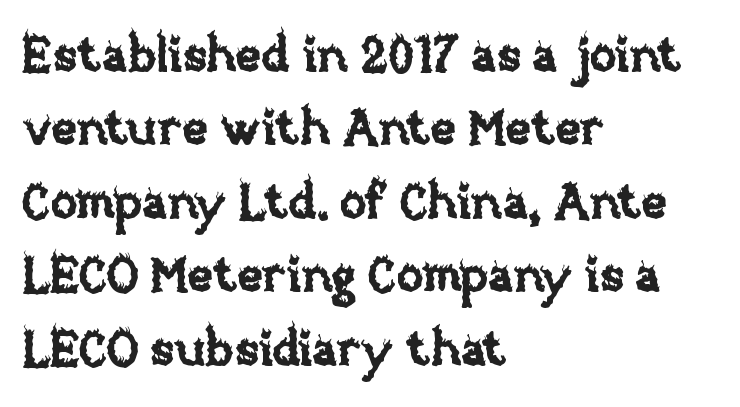
The strip under each line holds only bare page. Posture: straight, roman, zero tilt. The line texture is even and compact thanks to regular tracking. The block of text has a typical density, with ordinary space between rows. Looks like regular typesetting: each glyph gets only the width it needs. Layout note: lines flush left.
